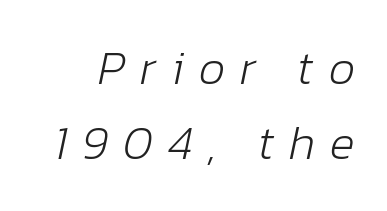
The string is rendered with underlining switched off. Inter-character spacing is expanded well beyond the font's built-in metrics. Yep, that's italic — everything's leaning. No heavy texture on the line: the type isn't bold. Think of a printed novel: that variable character pitch is what you see here.
